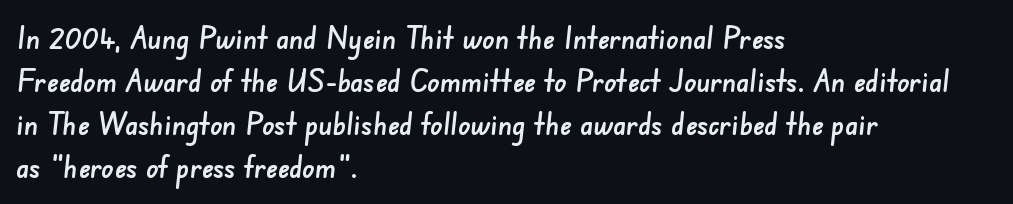
The image shows 31 px sans-serif type; set left-aligned, normal line spacing (1.39x), normal letter spacing, not underlined; low stroke contrast and a small x-height.
